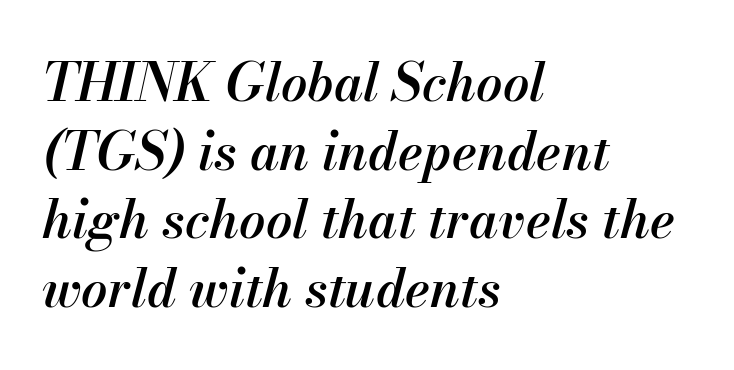
Q: Is the text bold? A: Semi-bold.
Q: Is the text italic (slanted)? A: Yes, it leans right by about 13 degrees.
Q: Is the text underlined? A: No.
Q: How is the paragraph aligned? A: Left-aligned.
Q: Is the spacing between letters normal or unusually wide? A: Normal.
Q: Is the spacing between lines tight, normal or loose? A: Normal.
Q: Width (condensed, normal, or wide)? A: Normal.
Q: Stroke contrast? A: Medium.
Q: x-height? A: Small.
Q: Monospaced? A: No.
